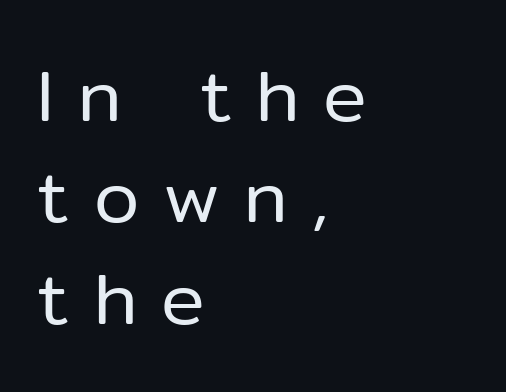
{"serif": "no", "italic": "no", "bold": "no", "weight": "regular", "width": "normal", "stroke_contrast": "low", "x_height": "medium", "monospaced": "no", "underline": "no", "align": "left", "line_spacing": "normal", "line_spacing_ratio": 1.39, "letter_spacing": "wide", "letter_spacing_em": 0.33, "glyph_px": 73}
